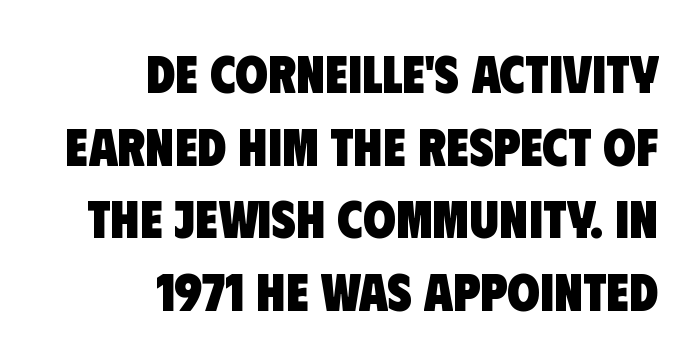
{"serif": "no", "bold": "yes", "weight": "heavy", "width": "condensed", "stroke_contrast": "low", "x_height": "large", "monospaced": "no", "underline": "no", "align": "right", "line_spacing": "normal", "line_spacing_ratio": 1.37, "letter_spacing": "normal", "letter_spacing_em": 0.0, "glyph_px": 53}
